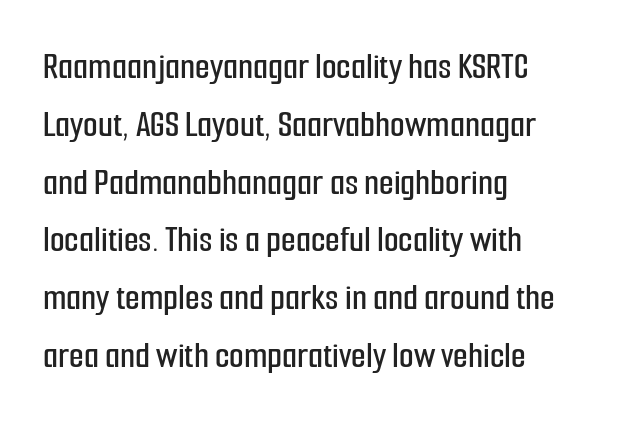
The image shows 38 px condensed sans-serif type, upright; set left-aligned, normal line spacing (1.52x), normal letter spacing, not underlined; low stroke contrast and a medium x-height.
